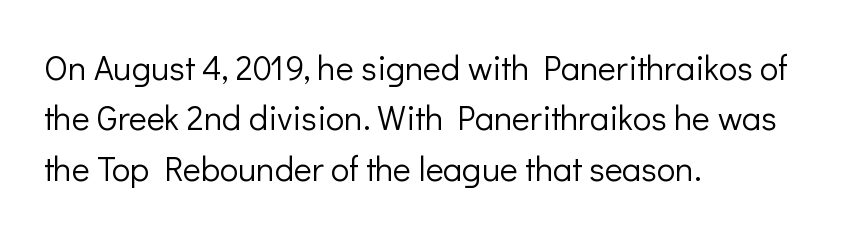
The image shows 34 px light sans-serif type, upright; set left-aligned, normal line spacing (1.48x), normal letter spacing, not underlined; low stroke contrast and a medium x-height.
